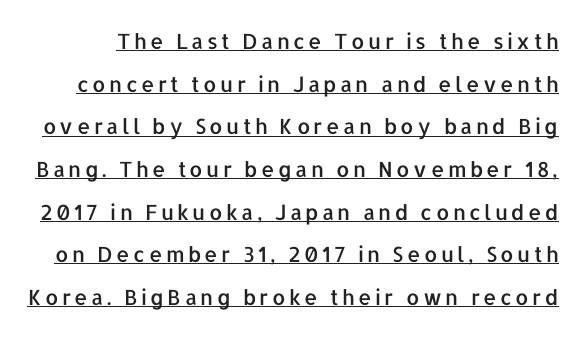
The image shows 21 px text type, upright; set loose line spacing (2.03x), underlined.
